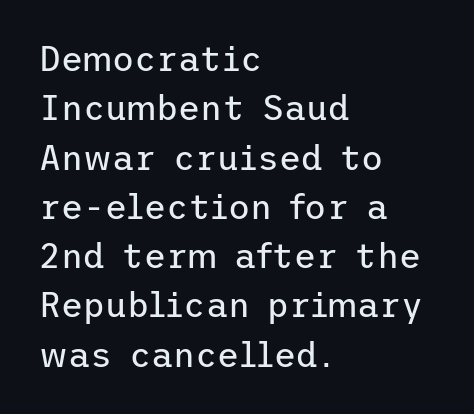
The glyphs in this specimen are sans serif. Rows of type keep a routine distance in the vertical direction. Type without underlining. The typesetting does not lean heavy: it is not bold. Honestly, the letter spacing is just normal — you wouldn't notice it. Nope, not italic — everything's standing straight.
